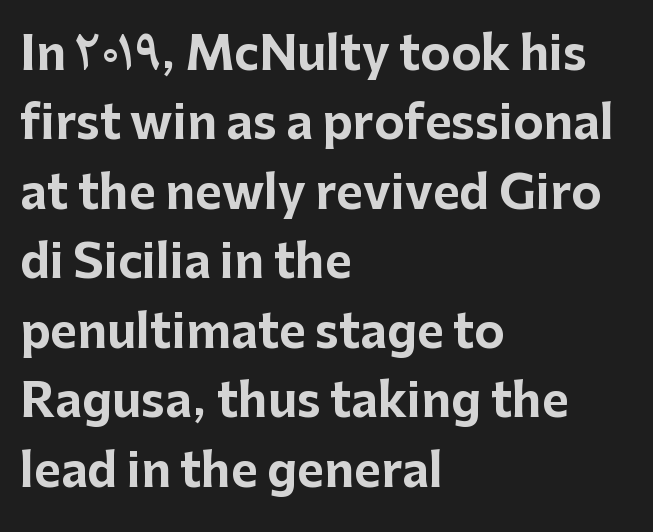
The image shows 46 px bold sans-serif type, upright; set left-aligned, normal line spacing (1.51x), normal letter spacing, not underlined; low stroke contrast and a medium x-height.
